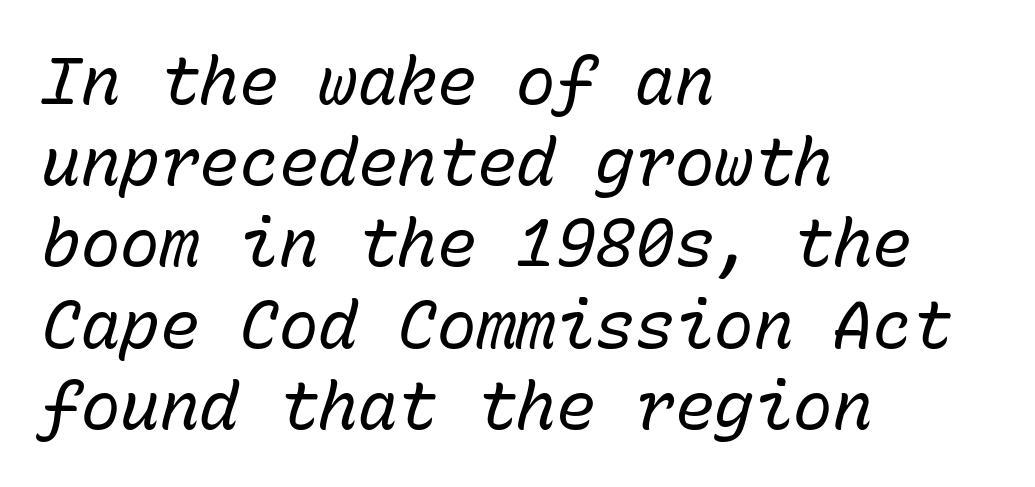
The image shows 66 px regular-weight type, italic (leaning right), monospaced; set left-aligned, line spacing 1.23x, normal letter spacing, not underlined; low stroke contrast and a medium x-height.
